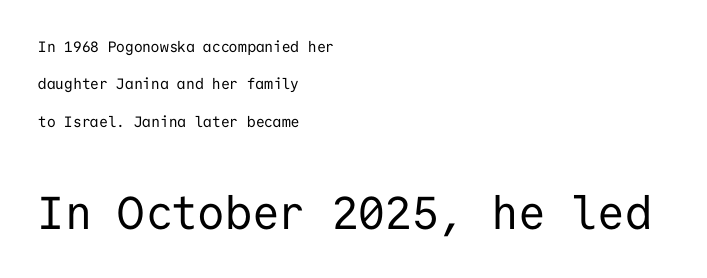
Students, observe: this is what heavily led, spacious text looks like. The foot of each line stays bare and open. Note the uniform advance width — an 'i' takes as much space as an 'm'. In CSS terms this would be text-align: left. What stands out about the letter spacing? Nothing — it is the standard amount.
